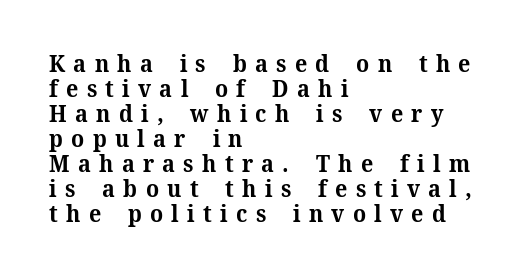
Students, observe: this is what under-led, compact text looks like. The text block is weighted toward the left margin, trailing off unevenly rightward. This sample uses an upright cut, with every glyph sitting square on the baseline. How are the letters spaced? Widely, with obvious added tracking. This rendering features lettering with no underline. The sample has been set heavy, in full bold.
